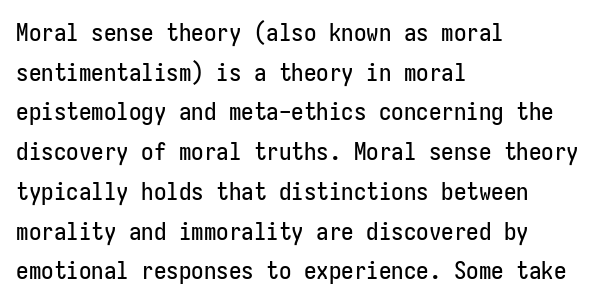
Q: Is the text italic (slanted)? A: No, it is upright.
Q: Is the text underlined? A: No.
Q: How is the paragraph aligned? A: Left-aligned.
Q: Is the spacing between letters normal or unusually wide? A: Normal.
Q: Is the spacing between lines tight, normal or loose? A: Normal.
